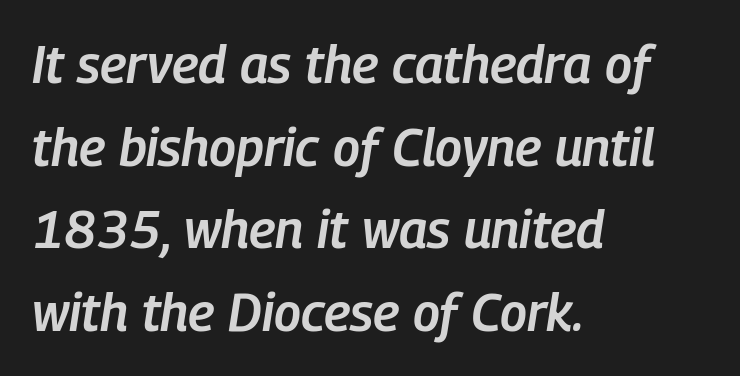
Q: Is the text bold? A: Semi-bold.
Q: Is the text italic (slanted)? A: Yes, it leans right by about 9 degrees.
Q: Is the text underlined? A: No.
Q: How is the paragraph aligned? A: Left-aligned.
Q: Is the spacing between letters normal or unusually wide? A: Normal.
Q: Is the spacing between lines tight, normal or loose? A: Normal.
Q: Width (condensed, normal, or wide)? A: Condensed.
Q: Stroke contrast? A: Low.
Q: x-height? A: Medium.
Q: Monospaced? A: No.
